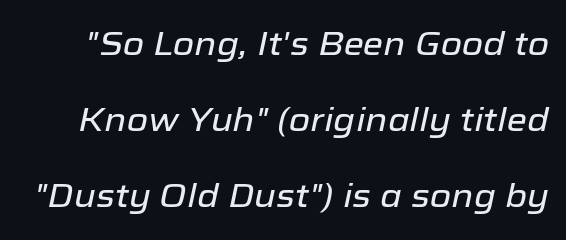
The image shows 33 px text type, italic (leaning right); set loose line spacing (2.31x), normal letter spacing, not underlined; low stroke contrast and a medium x-height.
